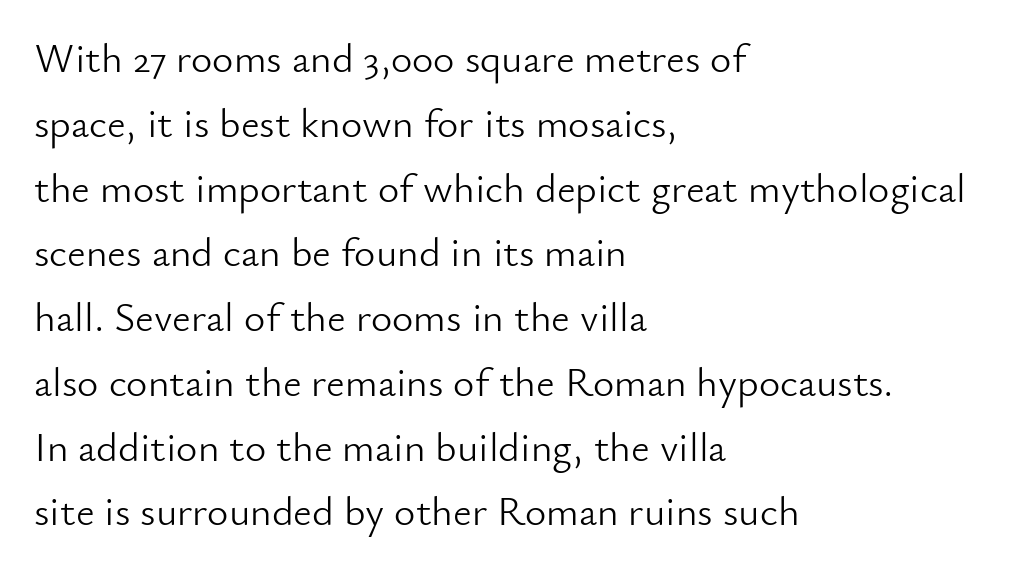
{"serif": "no", "italic": "no", "bold": "no", "weight": "light", "width": "normal", "stroke_contrast": "low", "x_height": "small", "monospaced": "no", "underline": "no", "align": "left", "line_spacing": "normal", "line_spacing_ratio": 1.58, "letter_spacing": "normal", "letter_spacing_em": 0.0, "glyph_px": 41}
